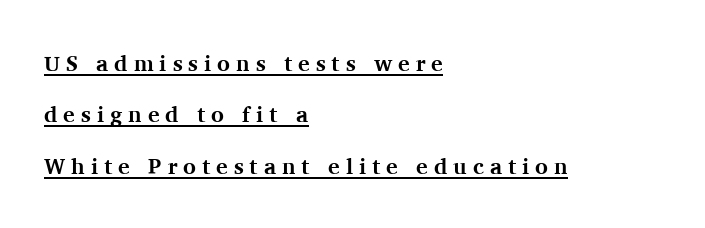
The passage shown is emphatically bold. The lines in this sample share a left origin and differ only in where they stop. The axis of the letterforms is exactly vertical. Leading is clearly above the norm, producing a sparse column.
